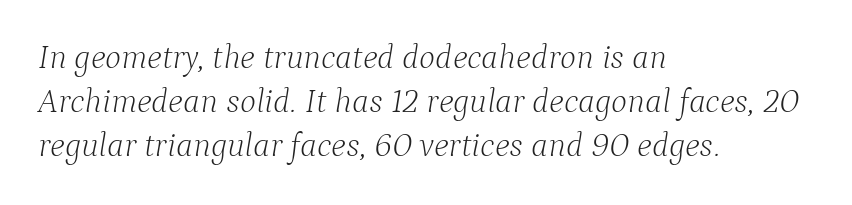
Q: Is the text bold? A: No.
Q: Is the text italic (slanted)? A: Yes, it leans right by about 9 degrees.
Q: Is the typeface a serif or a sans-serif typeface? A: Serif.
Q: Is the text underlined? A: No.
Q: How is the paragraph aligned? A: Left-aligned.
Q: Is the spacing between letters normal or unusually wide? A: Normal.
Q: Is the spacing between lines tight, normal or loose? A: Normal.
Q: Width (condensed, normal, or wide)? A: Normal.
Q: Stroke contrast? A: Low.
Q: x-height? A: Medium.
Q: Monospaced? A: No.
